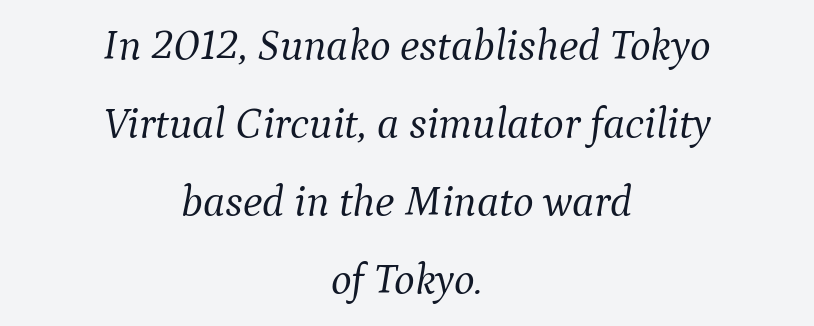
Q: Is the text bold? A: No.
Q: Is the text italic (slanted)? A: Yes, it leans right by about 9 degrees.
Q: Is the typeface a serif or a sans-serif typeface? A: Serif.
Q: Is the text underlined? A: No.
Q: How is the paragraph aligned? A: Centered.
Q: Is the spacing between letters normal or unusually wide? A: Normal.
Q: Width (condensed, normal, or wide)? A: Normal.
Q: Stroke contrast? A: Medium.
Q: x-height? A: Medium.
Q: Monospaced? A: No.
